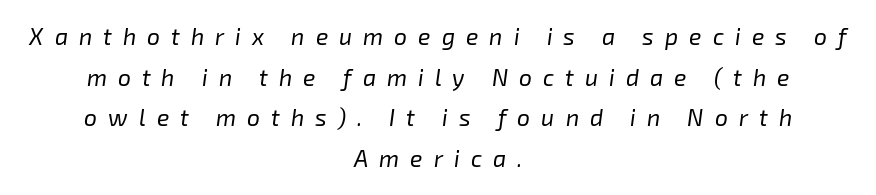
Posture: slanted. Quick note: underline off. Tracking here is generous; glyphs stand well apart from one another. The face looks like a standard text weight, possibly lighter. Where is the straight margin? There isn't one; the lines are centered.
